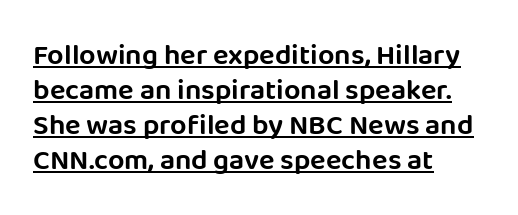
Q: Is the text italic (slanted)? A: No, it is upright.
Q: Is the typeface a serif or a sans-serif typeface? A: Sans-serif.
Q: Is the text underlined? A: Yes.
Q: How is the paragraph aligned? A: Left-aligned.
Q: Is the spacing between letters normal or unusually wide? A: Normal.
Q: Width (condensed, normal, or wide)? A: Normal.
Q: Stroke contrast? A: Low.
Q: x-height? A: Large.
Q: Monospaced? A: No.
